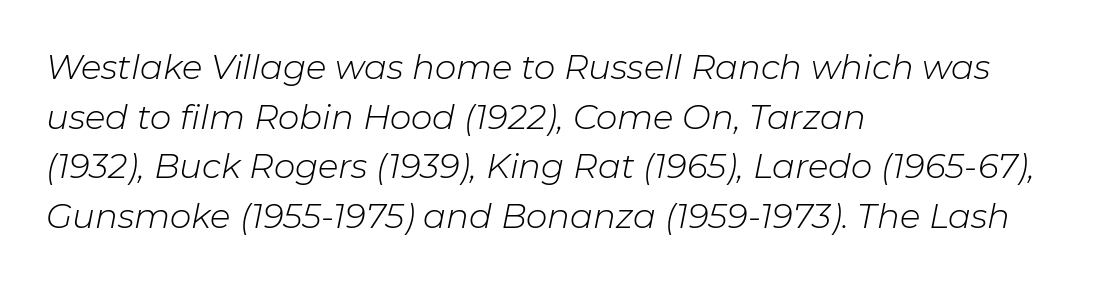
Glyph-to-glyph distance matches everyday printed text. Weight: in the light-to-regular range. The zone under the glyphs is completely vacant. Horizontal bands of white between lines are of average thickness.
